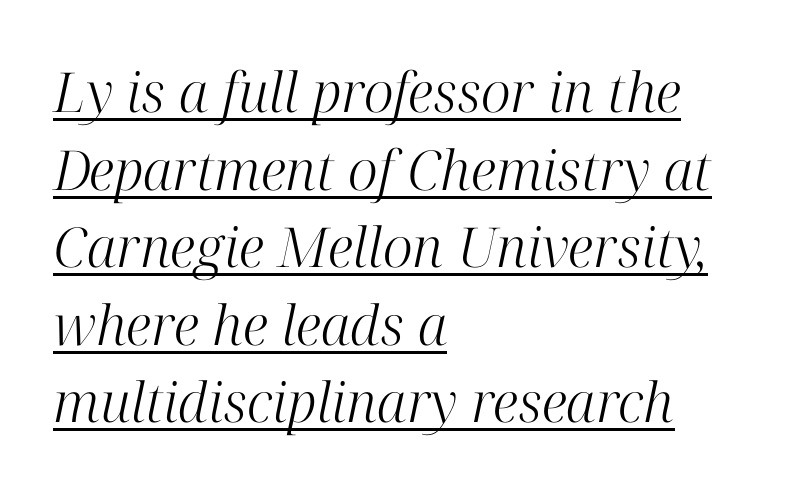
The image shows 55 px light serif type, italic (leaning right); set left-aligned, normal line spacing (1.41x), normal letter spacing, underlined; high stroke contrast and a medium x-height.
